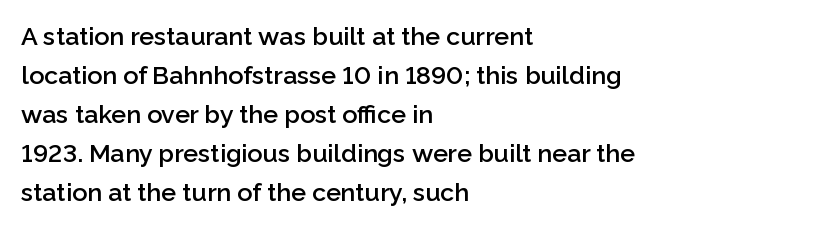
Q: Is the text bold? A: Semi-bold.
Q: Is the text italic (slanted)? A: No, it is upright.
Q: Is the text underlined? A: No.
Q: How is the paragraph aligned? A: Left-aligned.
Q: Is the spacing between letters normal or unusually wide? A: Normal.
Q: Is the spacing between lines tight, normal or loose? A: Normal.
